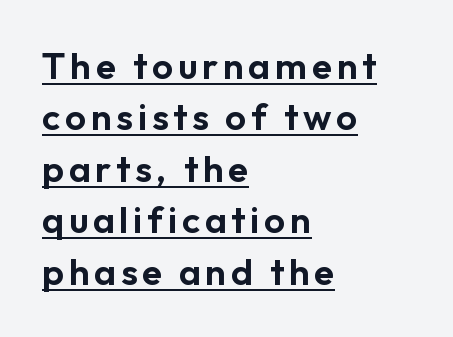
The image shows 37 px sans-serif type, upright; set left-aligned, normal line spacing (1.39x), underlined; low stroke contrast and a medium x-height.
